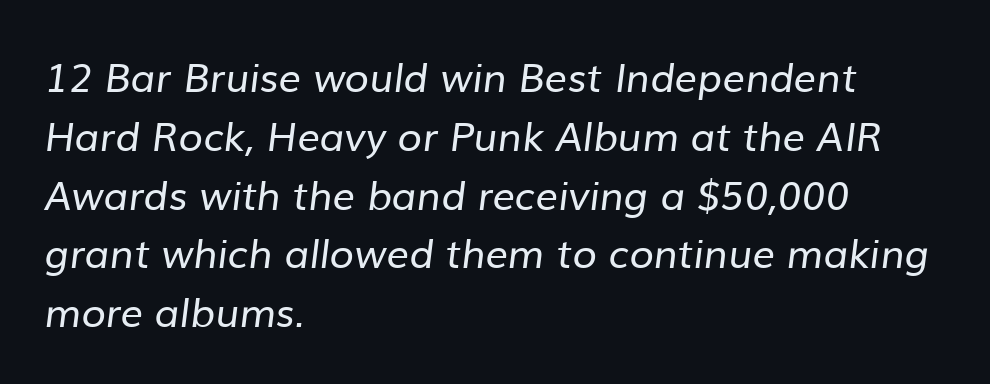
{"serif": "no", "bold": "no", "weight": "regular", "width": "normal", "stroke_contrast": "low", "x_height": "medium", "monospaced": "no", "underline": "no", "align": "left", "line_spacing": "normal", "line_spacing_ratio": 1.47, "letter_spacing": "normal", "letter_spacing_em": 0.0, "glyph_px": 40}
